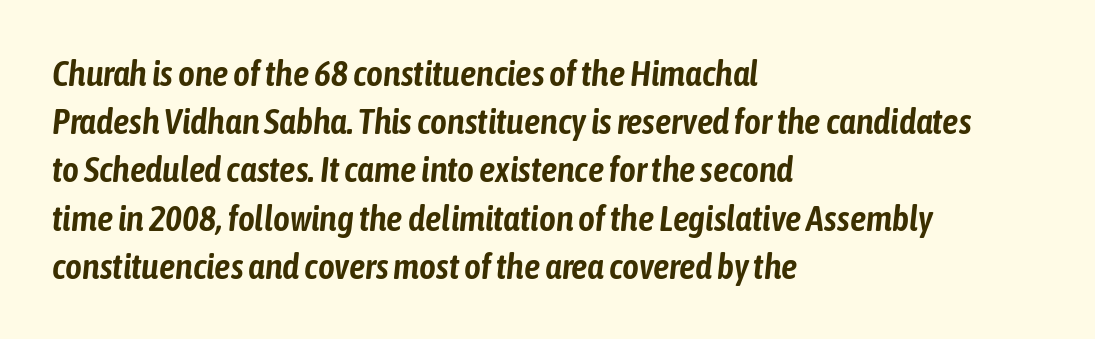
Baseline-to-baseline distance is the conventional proportion of letter height. The face used here is rendered with its standard letterfit. Which margin do the lines hug? The left one — the right edge is uneven. Posture: slanted.
